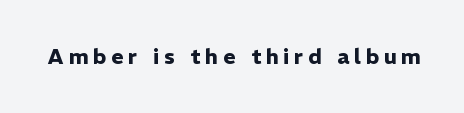
Q: Is the text bold? A: Yes.
Q: Is the text italic (slanted)? A: No, it is upright.
Q: Is the text underlined? A: No.
Q: Is the spacing between letters normal or unusually wide? A: Unusually wide.
